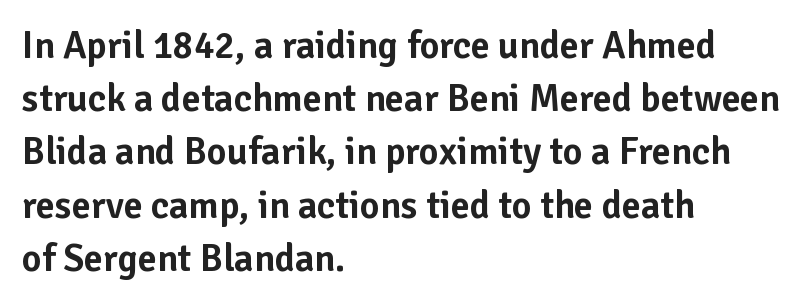
The image shows 38 px sans-serif type, upright; set left-aligned, normal line spacing (1.4x), normal letter spacing, not underlined; low stroke contrast and a medium x-height.
